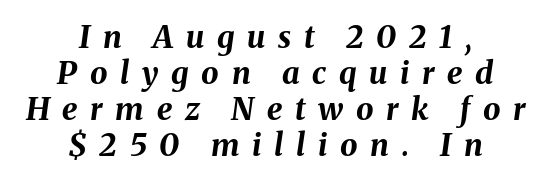
You'd pick this weight for a headline — it's a proper bold. Does the lettering tilt? It does — this is italic. Clear beneath every line of the passage. Observe the wide spacing: letters keep a clear distance from each other.
